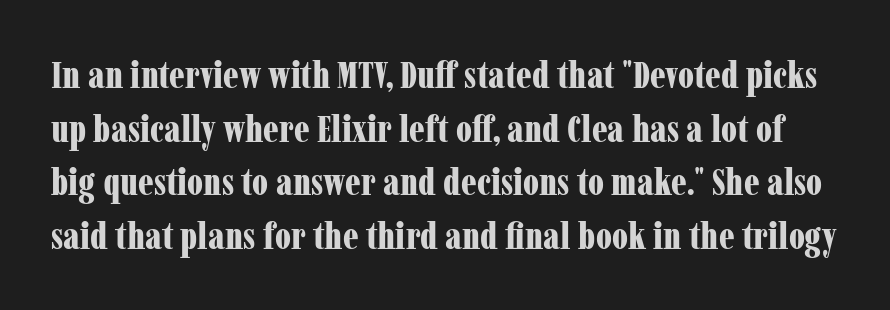
How heavy is the stroke? Heavy — this is a bold. Note the varied advance widths — an 'i' is clearly narrower than an 'm'. Typographically, this falls in the serif category. Words float on clear page, feet unadorned. A typesetter would mark this as roman, not italic.
